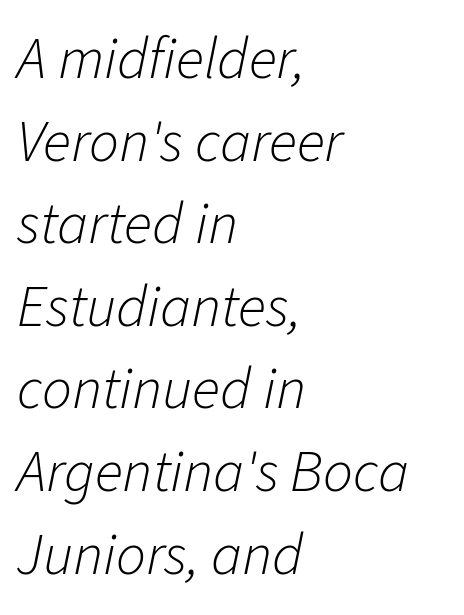
These lines are rendered in a variable-pitch font. Each new line begins a customary step beneath the previous one. The paragraph shown leans on its left margin. Quick note: underline off. Heft: none added — not bold. Yep, that's italic — everything's leaning.
